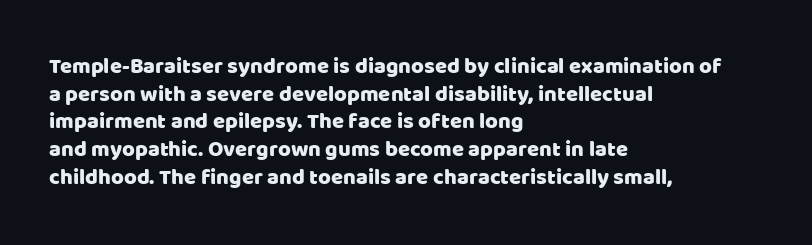
Q: Is the text italic (slanted)? A: No, it is upright.
Q: Is the text underlined? A: No.
Q: How is the paragraph aligned? A: Left-aligned.
Q: Is the spacing between letters normal or unusually wide? A: Normal.
Q: Is the spacing between lines tight, normal or loose? A: Normal.
